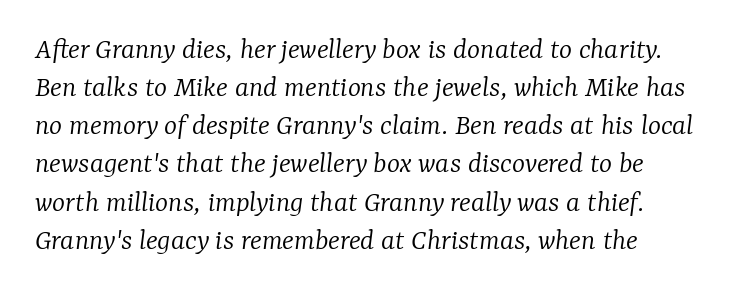
The image shows 31 px light serif type, italic (leaning right); set left-aligned, line spacing 1.23x, normal letter spacing, not underlined; low stroke contrast and a medium x-height.
